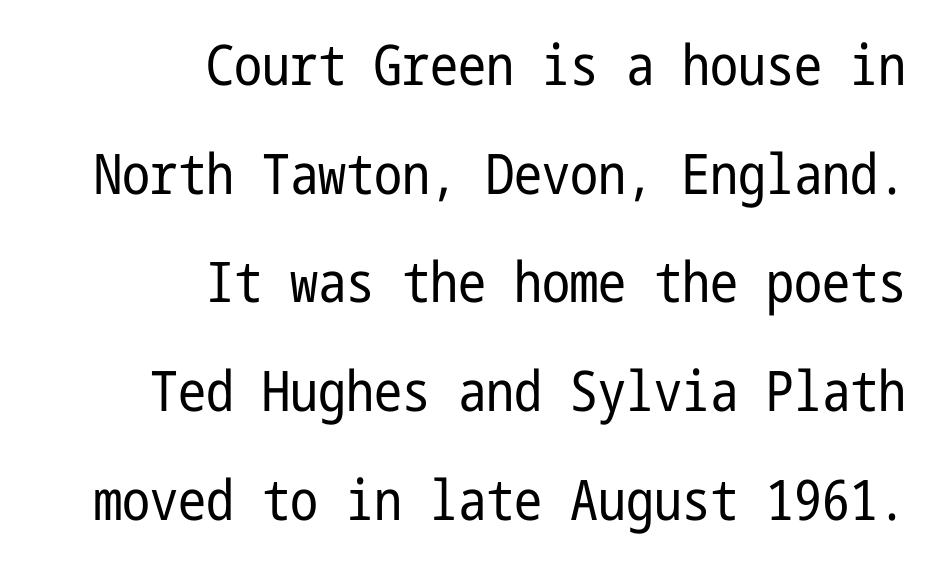
Q: Is the text bold? A: No.
Q: Is the text italic (slanted)? A: No, it is upright.
Q: Is the typeface a serif or a sans-serif typeface? A: Sans-serif.
Q: Is the text underlined? A: No.
Q: How is the paragraph aligned? A: Right-aligned.
Q: Is the spacing between letters normal or unusually wide? A: Normal.
Q: Is the spacing between lines tight, normal or loose? A: Loose.
Q: Width (condensed, normal, or wide)? A: Condensed.
Q: Stroke contrast? A: Low.
Q: x-height? A: Medium.
